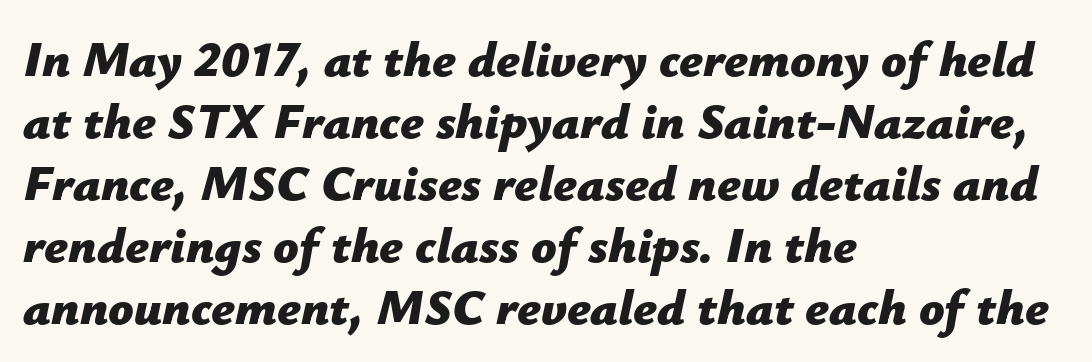
Q: Is the text bold? A: Yes.
Q: Is the text italic (slanted)? A: Yes, it leans right by about 12 degrees.
Q: Is the text underlined? A: No.
Q: How is the paragraph aligned? A: Left-aligned.
Q: Is the spacing between letters normal or unusually wide? A: Normal.
Q: Width (condensed, normal, or wide)? A: Normal.
Q: Stroke contrast? A: Low.
Q: x-height? A: Medium.
Q: Monospaced? A: No.
